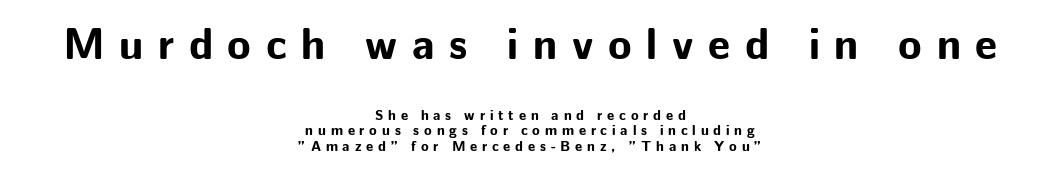
Type without underlining. Is there any slant? The stems are plumb. The vertical gap from one line to the next is small. This sample has the flowing, uneven cadence of proportional lettering. Notice how thick the strokes are: this is what a full bold looks like.
